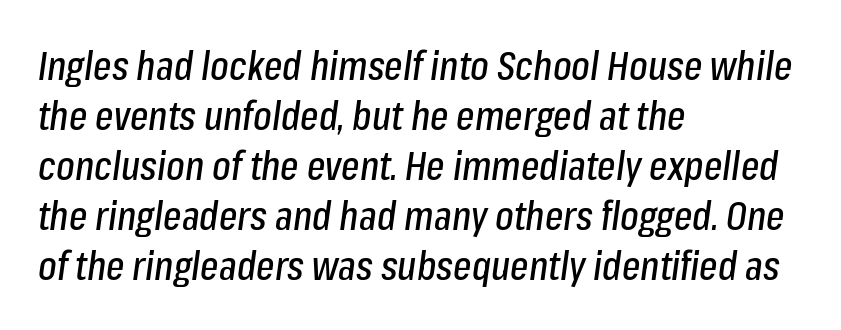
Descender tails drop into unmarked territory. The leading is moderate, giving the passage an even texture. Line starts are locked; line ends wander. Caption: standard tracking, unaltered. This is oblique type, the kind used for emphasis or titles.
